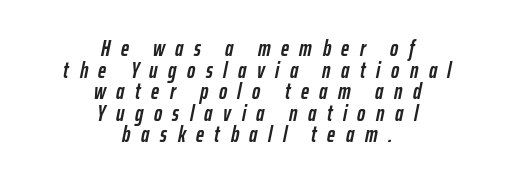
The image shows 22 px bold type, italic (leaning right); set centered, tight line spacing (0.98x), unusually wide letter spacing (+0.48 em), not underlined.
